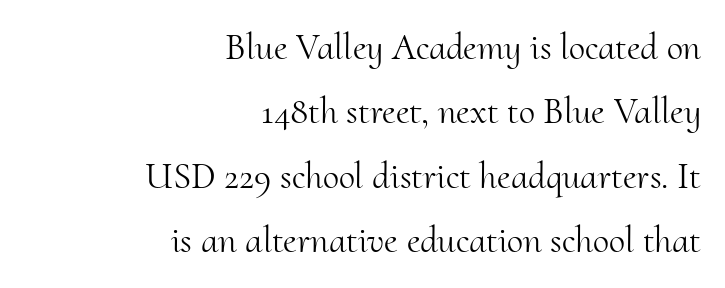
The image shows 37 px light serif type, upright; set right-aligned, line spacing 1.74x, normal letter spacing, not underlined; medium stroke contrast and a small x-height.
